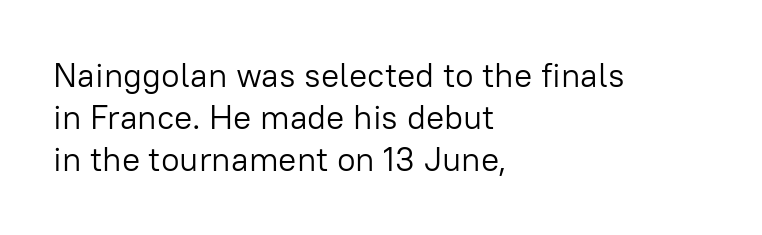
{"serif": "no", "italic": "no", "bold": "no", "weight": "light", "width": "normal", "stroke_contrast": "low", "x_height": "medium", "monospaced": "no", "underline": "no", "align": "left", "line_spacing_ratio": 1.24, "letter_spacing": "normal", "letter_spacing_em": 0.0, "glyph_px": 34}
